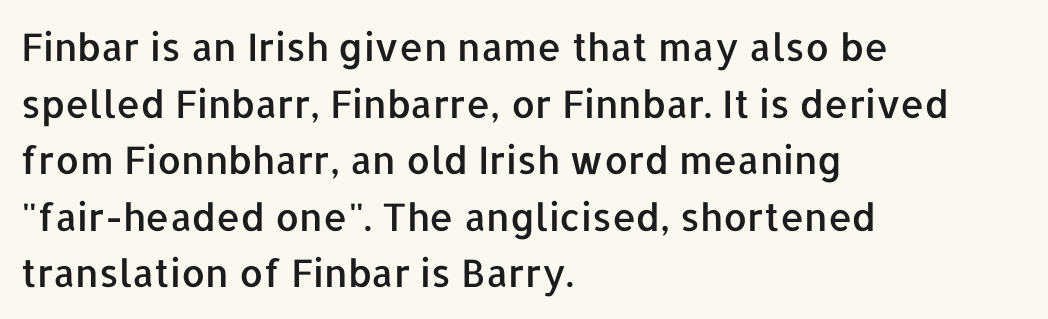
The image shows 38 px sans-serif type, upright; set left-aligned, normal line spacing (1.49x), normal letter spacing, not underlined; low stroke contrast and a medium x-height.
